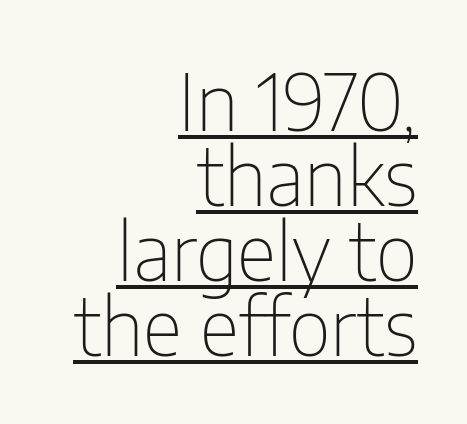
This sample uses an upright cut, with every glyph sitting square on the baseline. Proportional: the letters do not fall into vertical columns. Teacher's note: observe the even right margin — that is flush-right alignment. Every word sits above its own underline. The typeface chosen for these lines omits serifs. Quick note: interline space is minimal.
